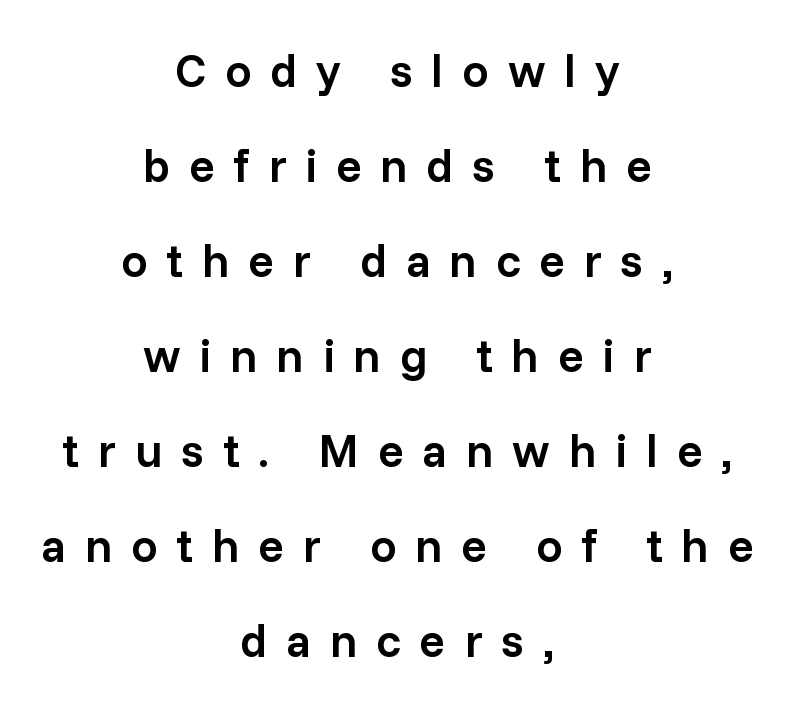
Q: Is the text bold? A: Semi-bold.
Q: Is the text italic (slanted)? A: No, it is upright.
Q: Is the typeface a serif or a sans-serif typeface? A: Sans-serif.
Q: Is the text underlined? A: No.
Q: How is the paragraph aligned? A: Centered.
Q: Is the spacing between letters normal or unusually wide? A: Unusually wide.
Q: Is the spacing between lines tight, normal or loose? A: Loose.
Q: Width (condensed, normal, or wide)? A: Normal.
Q: Stroke contrast? A: Low.
Q: x-height? A: Medium.
Q: Monospaced? A: No.
